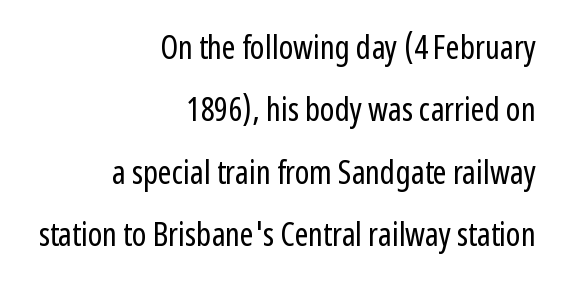
In terms of posture, this sample is upright. The line texture is even and compact thanks to regular tracking. The foot of each line stays bare and open. The passage is arranged like a letterhead date or caption credit — flush right. A typesetter would call this proportional, since set widths differ per character.
